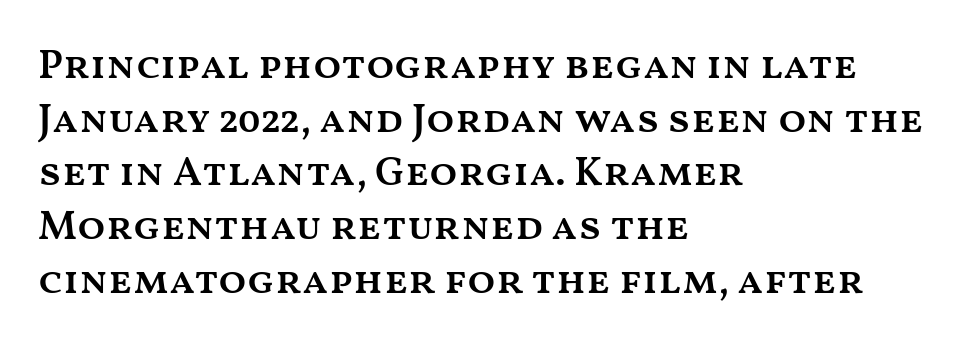
The tracking reads as untouched default to a designer's eye. The baseline area is clear. Varying glyph widths throughout — classic text-font behaviour. The paragraph shown leans on its left margin. The space between consecutive lines is moderate.
